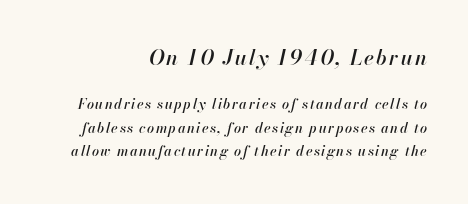
The image shows 21 px text type, italic (leaning right); set right-aligned, normal line spacing (1.68x), not underlined; the first (top) block is 1.5x larger.
